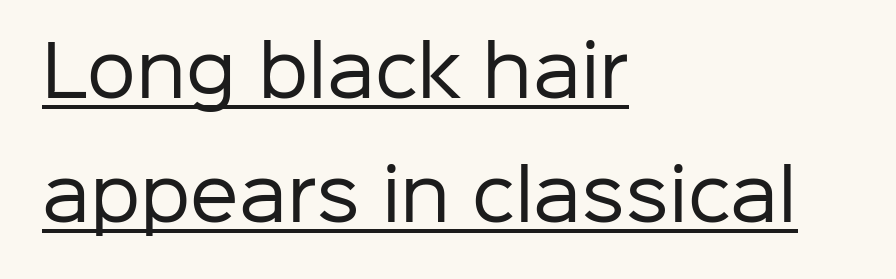
{"serif": "no", "italic": "no", "bold": "no", "weight": "regular", "width": "normal", "stroke_contrast": "low", "x_height": "medium", "monospaced": "no", "underline": "yes", "align": "left", "line_spacing_ratio": 1.8, "letter_spacing": "normal", "letter_spacing_em": 0.0, "glyph_px": 69}
